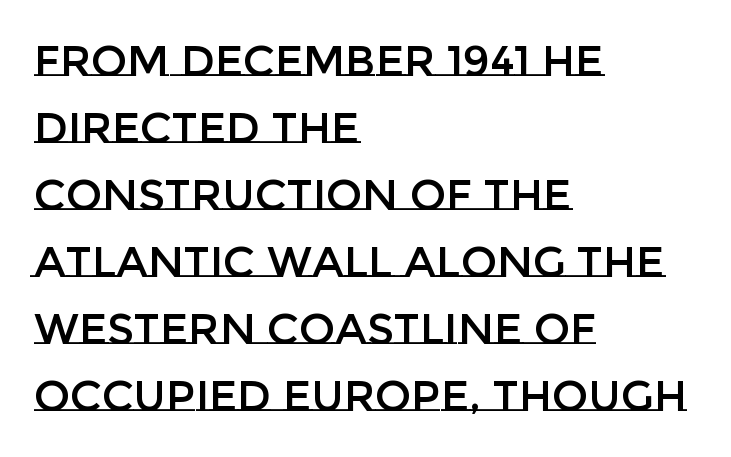
The space directly below the letters is spotless. A typesetter would mark this as roman, not italic. A typesetter would call this proportional, since set widths differ per character. Layout note: lines flush left. A normal amount of white space separates one row of letters from the next. The letterforms sit shoulder to shoulder at normal distance.
